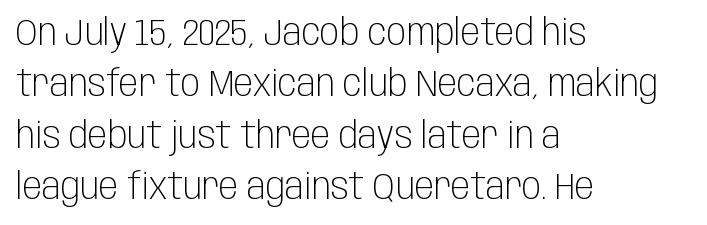
You could call the tracking neutral — neither tight nor loose. Normally led — the rows are evenly, conventionally spaced. The space beneath each line is pristine and unruled. Layout note: lines flush left. Vertical stems look standard width or narrower in stroke.
